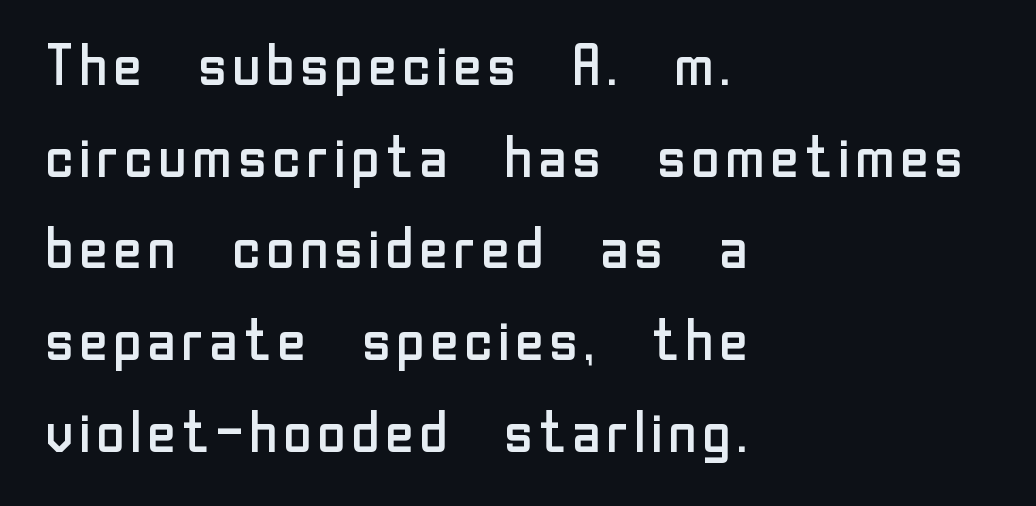
{"serif": "no", "italic": "no", "bold": "no", "weight": "regular", "width": "normal", "stroke_contrast": "low", "x_height": "medium", "monospaced": "no", "underline": "no", "align": "left", "line_spacing": "normal", "line_spacing_ratio": 1.58, "letter_spacing": "normal", "letter_spacing_em": 0.0, "glyph_px": 58}
